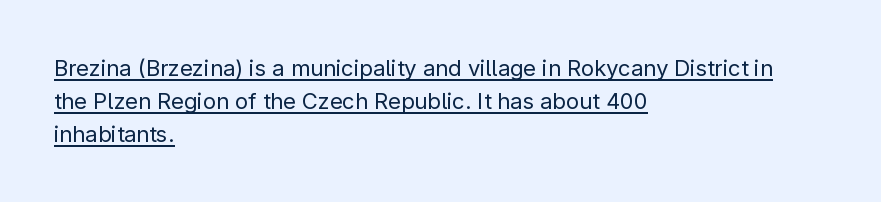
The image shows 22 px text type, upright; set left-aligned, normal line spacing (1.49x), normal letter spacing, underlined.
